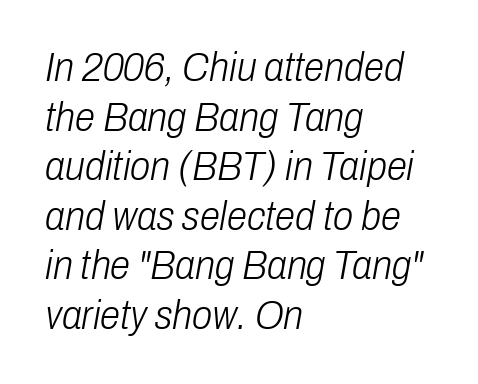
{"italic": "yes", "lean": "right", "slant_degrees": 10, "bold": "no", "weight": "light", "width": "condensed", "stroke_contrast": "low", "x_height": "medium", "monospaced": "no", "underline": "no", "align": "left", "line_spacing_ratio": 1.21, "letter_spacing": "normal", "letter_spacing_em": 0.0, "glyph_px": 41}
